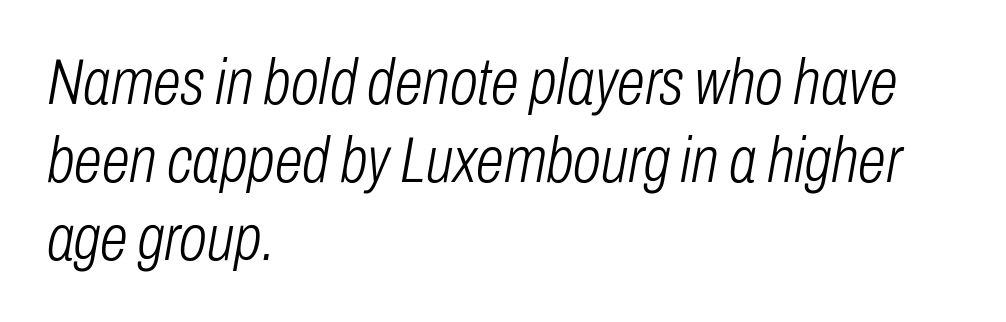
{"italic": "yes", "lean": "right", "slant_degrees": 10, "bold": "no", "weight": "light", "width": "condensed", "stroke_contrast": "low", "x_height": "medium", "monospaced": "no", "underline": "no", "align": "left", "line_spacing_ratio": 1.22, "letter_spacing": "normal", "letter_spacing_em": 0.0, "glyph_px": 64}
